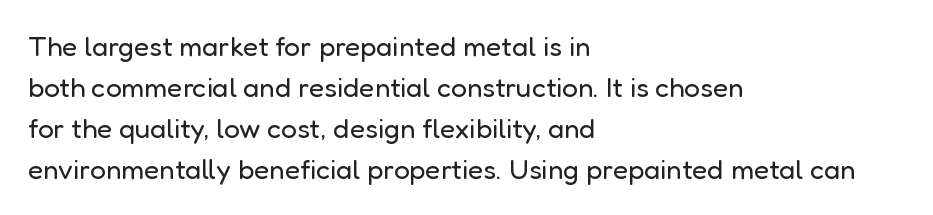
The rag falls on the right side of this text block. Letters rest on an invisible, unmarked baseline. This is roman type, the default non-slanted kind. Compared with typical body copy, the letter spacing here is the same.
